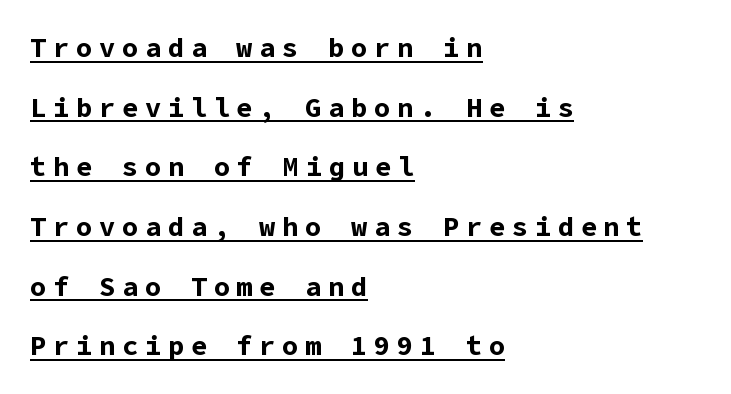
Is there an underline? Yes — a line sits under the letters. Regarding leading, the lines here are spaced well apart. Horizontally, the lines are justified to the leading edge only. If you drew a line through each stem, it would be perfectly vertical. Display-style spreading of the glyphs; the letterfit is very open. This is heavy type, rendered in bold.
